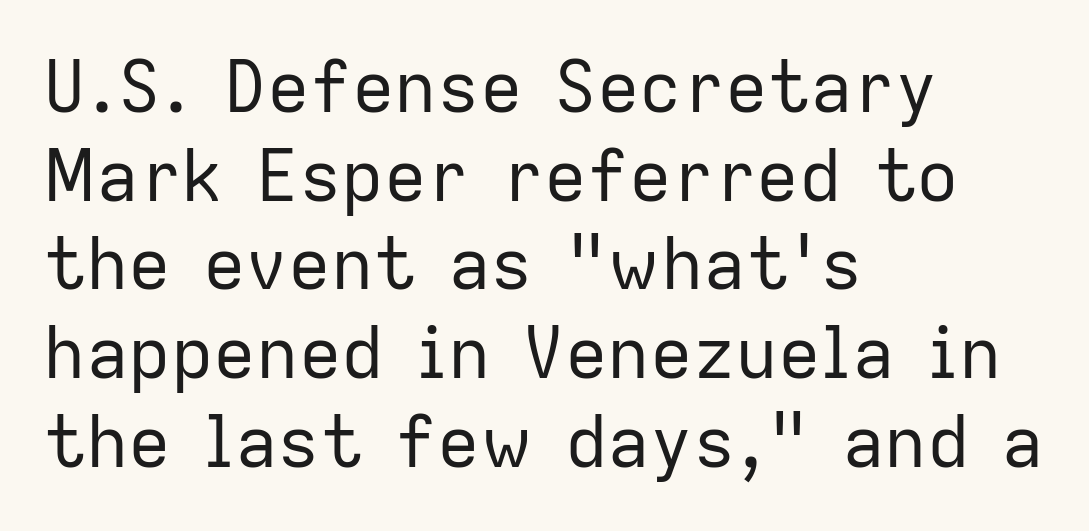
The image shows 71 px regular-weight sans-serif type, upright; set left-aligned, normal line spacing (1.25x), normal letter spacing, not underlined; low stroke contrast and a medium x-height.
